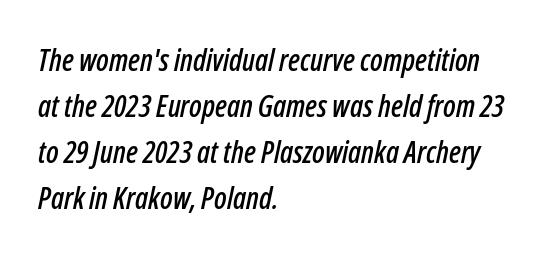
The image shows 30 px condensed type, italic (leaning right); set left-aligned, normal line spacing (1.53x), normal letter spacing, not underlined; low stroke contrast and a medium x-height.
